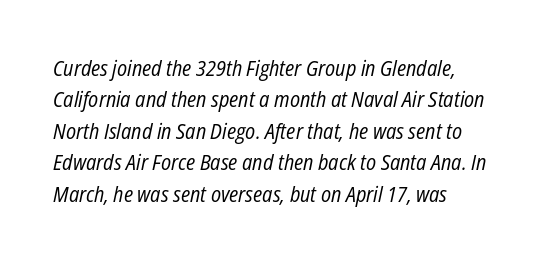
The image shows 21 px text type, italic (leaning right); set left-aligned, normal line spacing (1.5x), normal letter spacing, not underlined.
